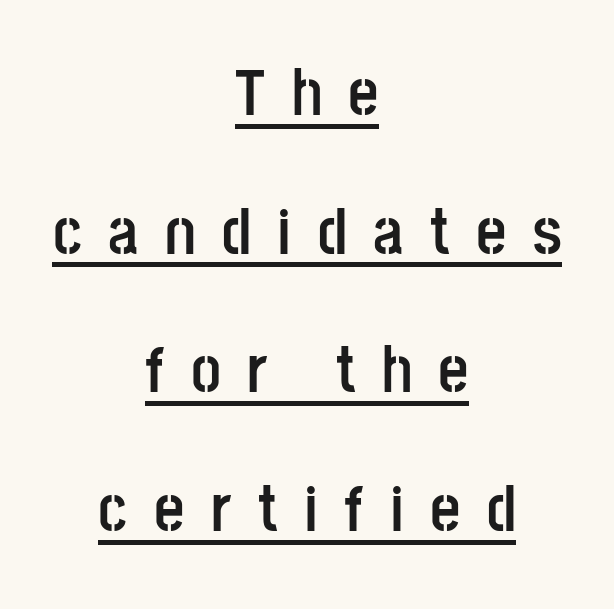
These lines stand farther apart than default settings would place them. The face used here has the dense, thick strokes of a bold. Character widths vary here, with narrow letters taking less room than wide ones. Both edges are ragged and mirror each other, which tells us the setting is centered.
